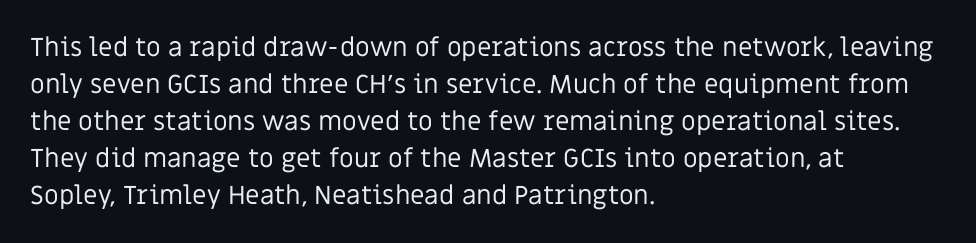
Rule under the text: the space is simply empty. The tracking reads as untouched default to a designer's eye. Compared with a typical body face, this is equally light or lighter still. A student would call this left alignment; a typographer would say flush left, rag right. The rows are spaced the way most documents space them.
